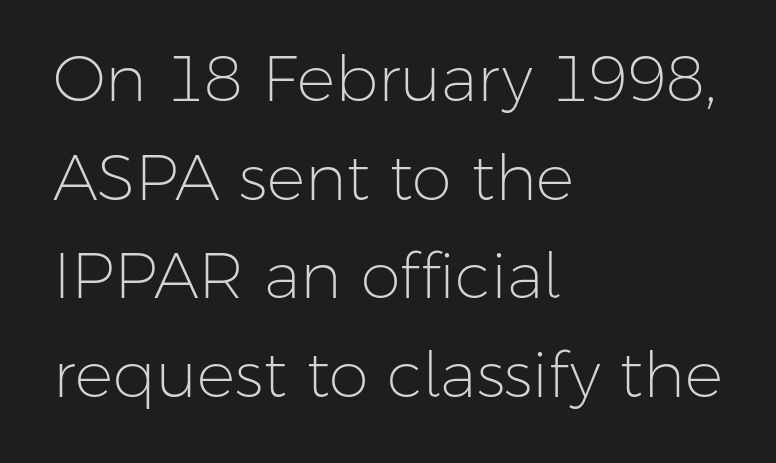
The letters sit at their default tracking, neither squeezed nor spread. Classification — sans serif. The typesetter chose a ragged-right arrangement here. The face looks like a standard text weight, possibly lighter. The lettering holds an erect, upright posture throughout. Looks like regular typesetting: each glyph gets only the width it needs.
